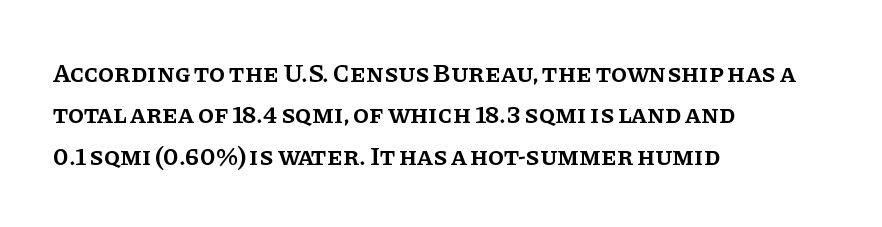
The image shows 26 px text type, upright; set left-aligned, normal line spacing (1.59x), normal letter spacing, not underlined.
